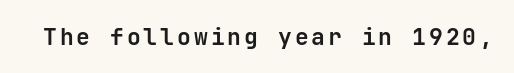
{"italic": "no", "bold": "yes", "underline": "no", "glyph_px": 23}
